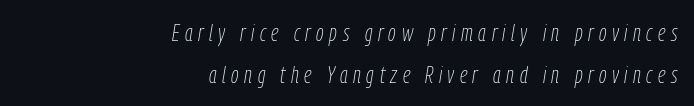
Q: Is the text bold? A: No.
Q: Is the text italic (slanted)? A: Yes, it leans right by about 9 degrees.
Q: Is the text underlined? A: No.
Q: How is the paragraph aligned? A: Right-aligned.
Q: Is the spacing between letters normal or unusually wide? A: Unusually wide.
